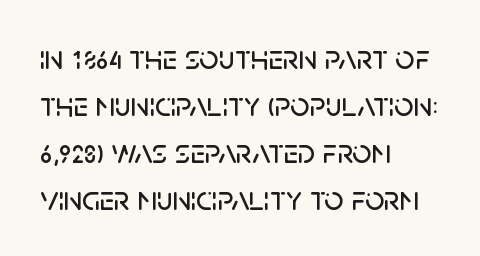
The image shows 34 px sans-serif type, upright; set left-aligned, normal line spacing (1.38x), normal letter spacing, not underlined; low stroke contrast and a large x-height.
